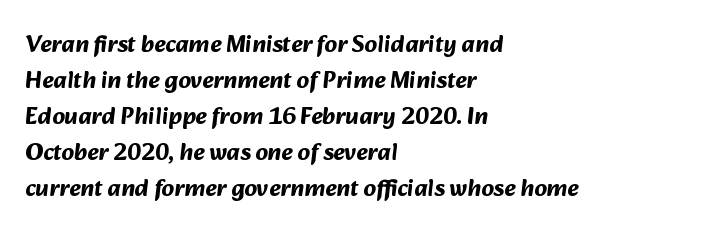
Letter spacing: default. A bare baseline throughout the passage. Each new line begins a customary step beneath the previous one. Which margin do the lines hug? The left one — the right edge is uneven.
